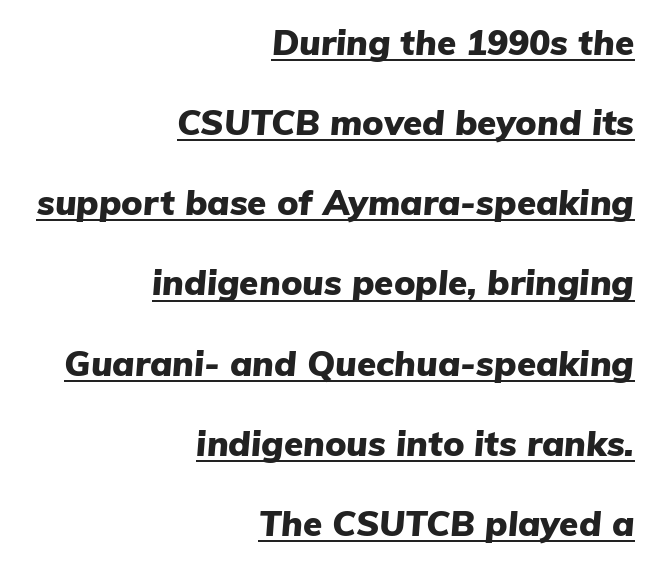
The axis of the letterforms is tilted away from vertical. Stroke thickness is high; the sample reads as a true bold. The rendering anchors every line to the right-hand side. A typesetter would call this leading open, well beyond the default. Is this a fixed-width face? No — the glyphs have proportional, varying widths. Inter-character spacing is left at the font's built-in metrics.
